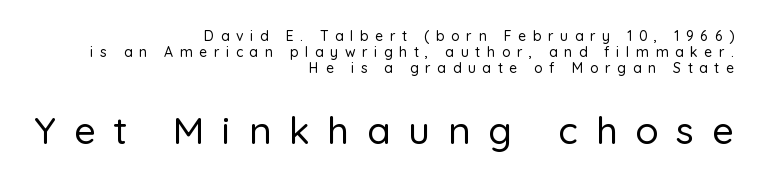
The image shows 38 px sans-serif type, upright; set right-aligned, line spacing 1.16x, unusually wide letter spacing (+0.47 em), not underlined; the second (bottom) block is 2.71x larger; low stroke contrast and a medium x-height.
